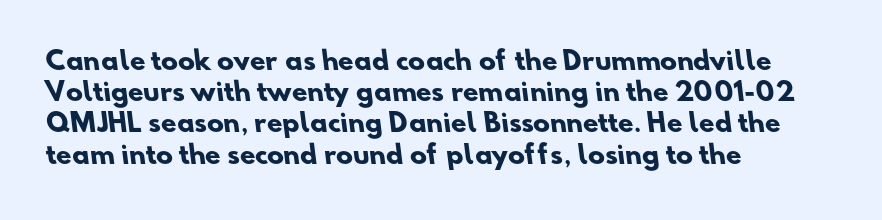
The image shows 25 px bold type; set left-aligned, normal line spacing (1.25x), normal letter spacing, not underlined.
